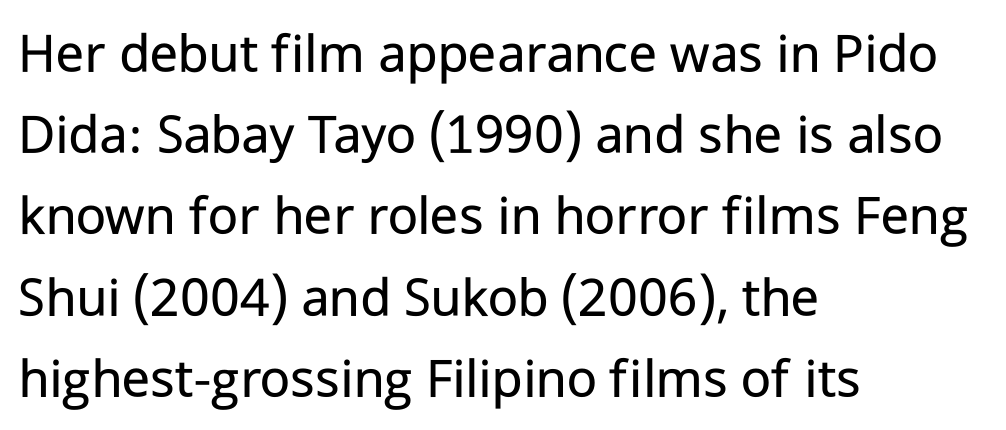
The image shows 58 px regular-weight sans-serif type, upright; set left-aligned, normal line spacing (1.4x), normal letter spacing, not underlined; low stroke contrast and a medium x-height.
